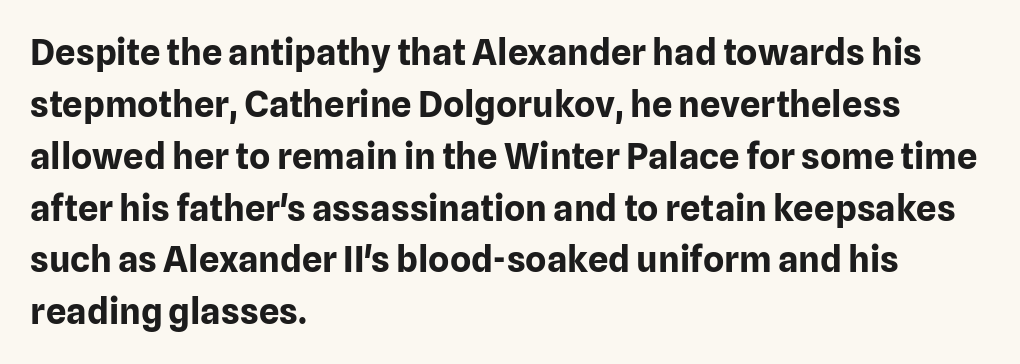
{"serif": "no", "italic": "no", "bold": "yes", "weight": "bold", "width": "normal", "stroke_contrast": "low", "x_height": "medium", "monospaced": "no", "underline": "no", "align": "left", "line_spacing": "normal", "line_spacing_ratio": 1.44, "letter_spacing": "normal", "letter_spacing_em": 0.0, "glyph_px": 36}
